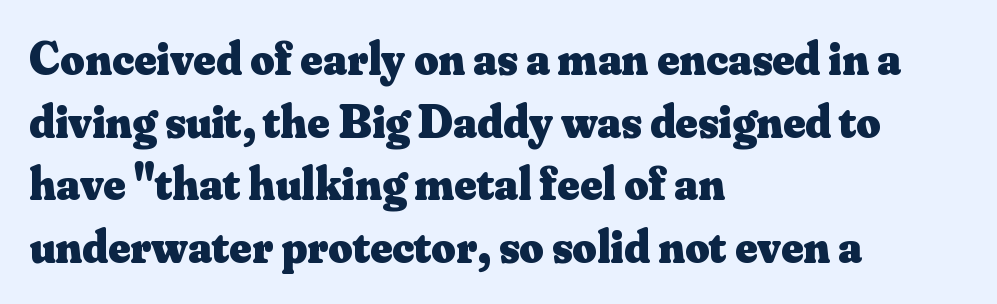
The image shows 47 px heavy serif type, upright; set left-aligned, normal line spacing (1.33x), normal letter spacing, not underlined; medium stroke contrast and a small x-height.
